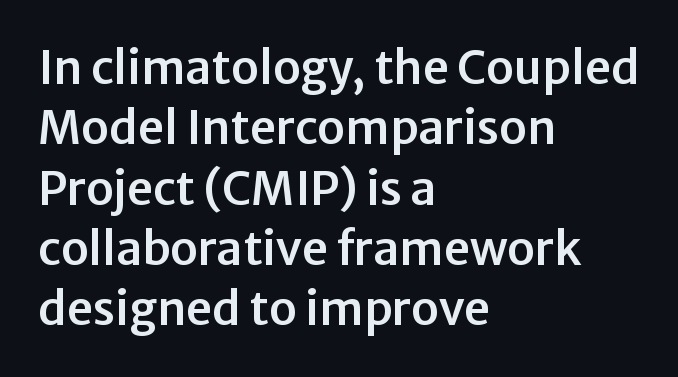
{"serif": "no", "italic": "no", "width": "normal", "stroke_contrast": "low", "x_height": "medium", "monospaced": "no", "underline": "no", "align": "left", "line_spacing": "normal", "line_spacing_ratio": 1.31, "letter_spacing": "normal", "letter_spacing_em": 0.0, "glyph_px": 46}
